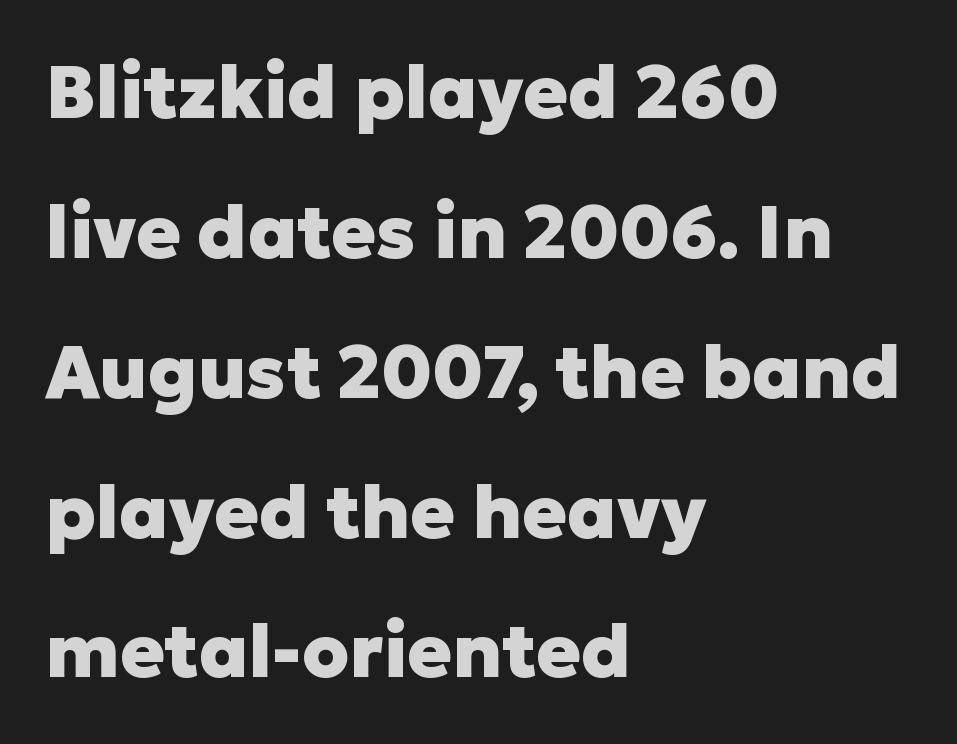
{"serif": "no", "italic": "no", "bold": "yes", "weight": "heavy", "width": "normal", "stroke_contrast": "low", "x_height": "medium", "monospaced": "no", "underline": "no", "align": "left", "line_spacing_ratio": 1.89, "letter_spacing": "normal", "letter_spacing_em": 0.0, "glyph_px": 74}
